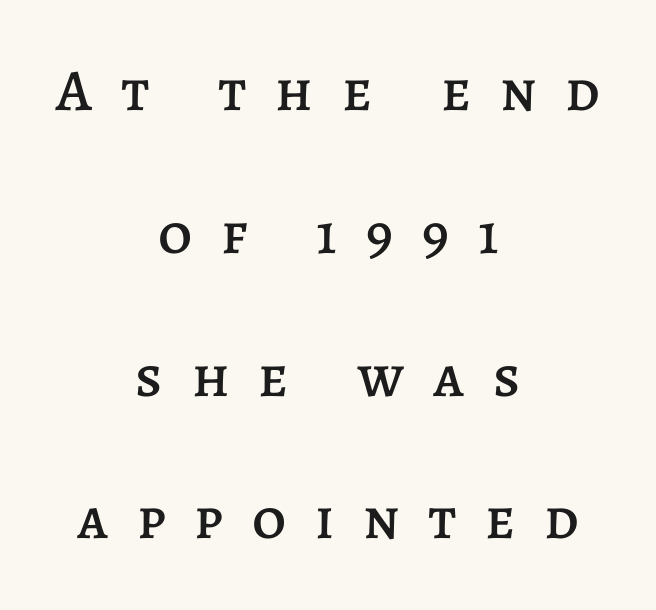
The image shows 59 px text type, upright; set centered, loose line spacing (2.42x), unusually wide letter spacing (+0.49 em), not underlined; low stroke contrast and a large x-height.
